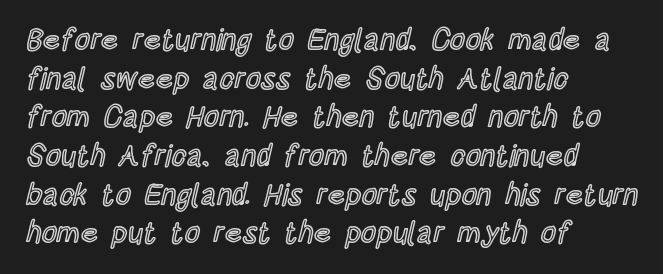
Alignment: flush left. A typesetter would call this zero additional tracking. Each new line begins a customary step beneath the previous one. The passage shown is typed in a proportional face where columns would drift.
